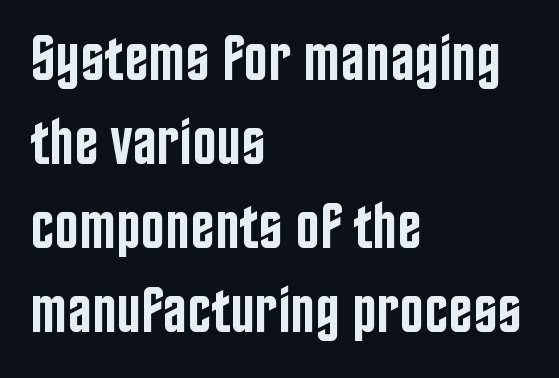
Italic: no, the glyphs are upright roman. The gap between lines stays unmarked. Compared with an ordinary text face, these strokes are moderately heavier — a semibold. Default kerning and tracking; the words read as compact shapes.
